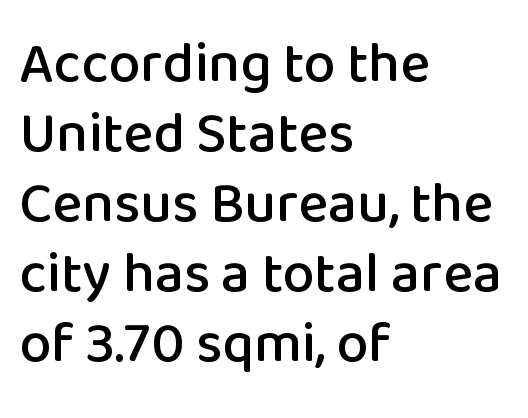
Bare-footed words on every line. These lines keep a tight, regular rhythm from letter to letter. Font category for this specimen: sans-serif. Does the lettering tilt? It doesn't — this is upright. Line starts are locked; line ends wander.
